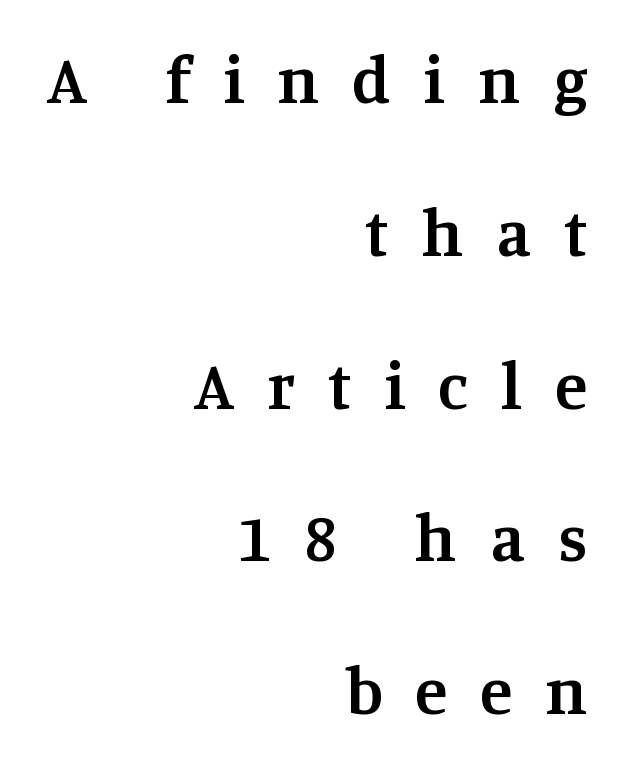
{"serif": "yes", "italic": "no", "bold": "semi", "weight": "semibold", "width": "normal", "stroke_contrast": "medium", "x_height": "large", "monospaced": "no", "underline": "no", "align": "right", "line_spacing": "loose", "line_spacing_ratio": 2.28, "letter_spacing": "wide", "letter_spacing_em": 0.49, "glyph_px": 67}
